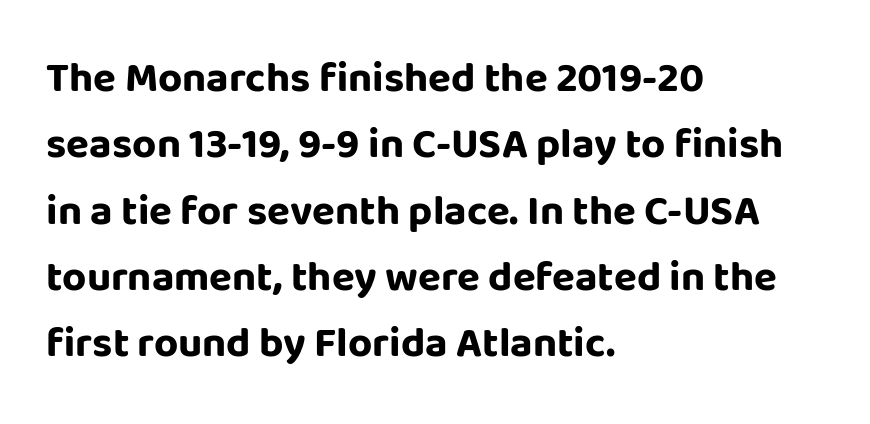
Q: Is the text bold? A: Yes.
Q: Is the text italic (slanted)? A: No, it is upright.
Q: Is the typeface a serif or a sans-serif typeface? A: Sans-serif.
Q: Is the text underlined? A: No.
Q: How is the paragraph aligned? A: Left-aligned.
Q: Is the spacing between letters normal or unusually wide? A: Normal.
Q: Is the spacing between lines tight, normal or loose? A: Normal.
Q: Width (condensed, normal, or wide)? A: Normal.
Q: Stroke contrast? A: Low.
Q: x-height? A: Large.
Q: Monospaced? A: No.
